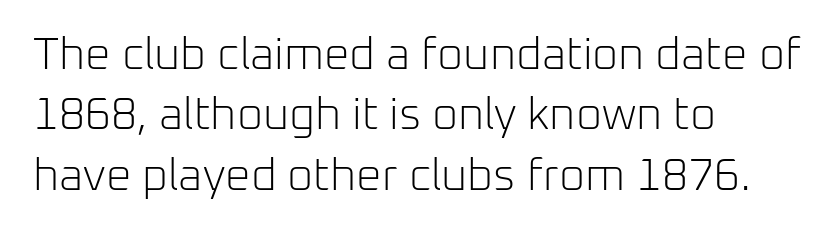
The image shows 45 px light sans-serif type, upright; set left-aligned, normal line spacing (1.34x), normal letter spacing, not underlined; low stroke contrast and a medium x-height.
